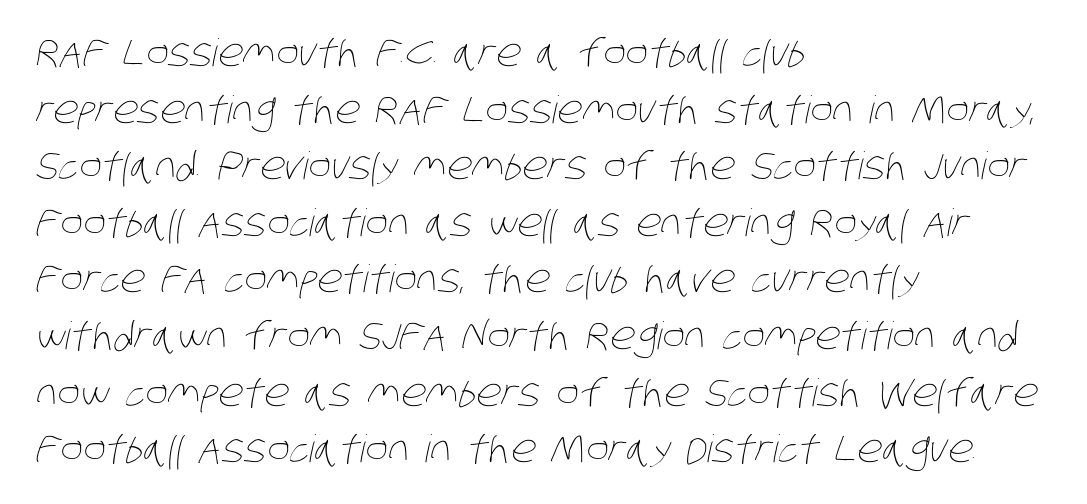
The image shows 38 px thin, condensed type; set left-aligned, normal line spacing (1.49x), normal letter spacing, not underlined; low stroke contrast and a large x-height.
